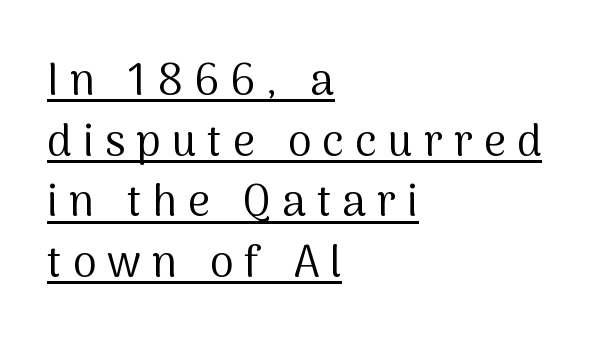
Q: Is the text bold? A: No.
Q: Is the text italic (slanted)? A: No, it is upright.
Q: Is the typeface a serif or a sans-serif typeface? A: Sans-serif.
Q: Is the text underlined? A: Yes.
Q: How is the paragraph aligned? A: Left-aligned.
Q: Is the spacing between letters normal or unusually wide? A: Unusually wide.
Q: Is the spacing between lines tight, normal or loose? A: Normal.
Q: Width (condensed, normal, or wide)? A: Normal.
Q: Stroke contrast? A: Medium.
Q: x-height? A: Medium.
Q: Monospaced? A: No.
